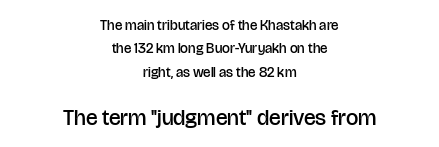
{"italic": "no", "bold": "semi", "underline": "no", "align": "center", "line_spacing": "normal", "line_spacing_ratio": 1.67, "letter_spacing": "normal", "letter_spacing_em": 0.0, "larger_block": "second", "size_ratio": 1.57, "glyph_px": 22}
